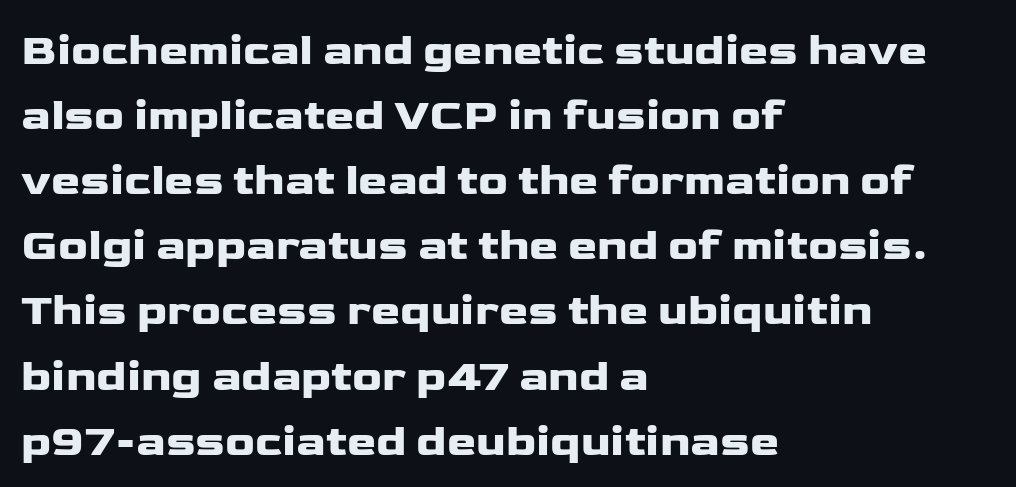
Q: Is the text italic (slanted)? A: No, it is upright.
Q: Is the typeface a serif or a sans-serif typeface? A: Sans-serif.
Q: Is the text underlined? A: No.
Q: How is the paragraph aligned? A: Left-aligned.
Q: Is the spacing between letters normal or unusually wide? A: Normal.
Q: Is the spacing between lines tight, normal or loose? A: Normal.
Q: Width (condensed, normal, or wide)? A: Wide.
Q: Stroke contrast? A: Low.
Q: x-height? A: Medium.
Q: Monospaced? A: No.
